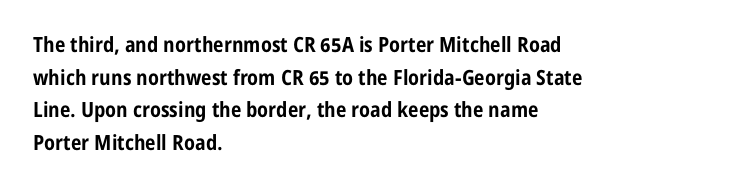
{"italic": "no", "bold": "yes", "underline": "no", "align": "left", "line_spacing": "normal", "line_spacing_ratio": 1.55, "letter_spacing": "normal", "letter_spacing_em": 0.0, "glyph_px": 21}
